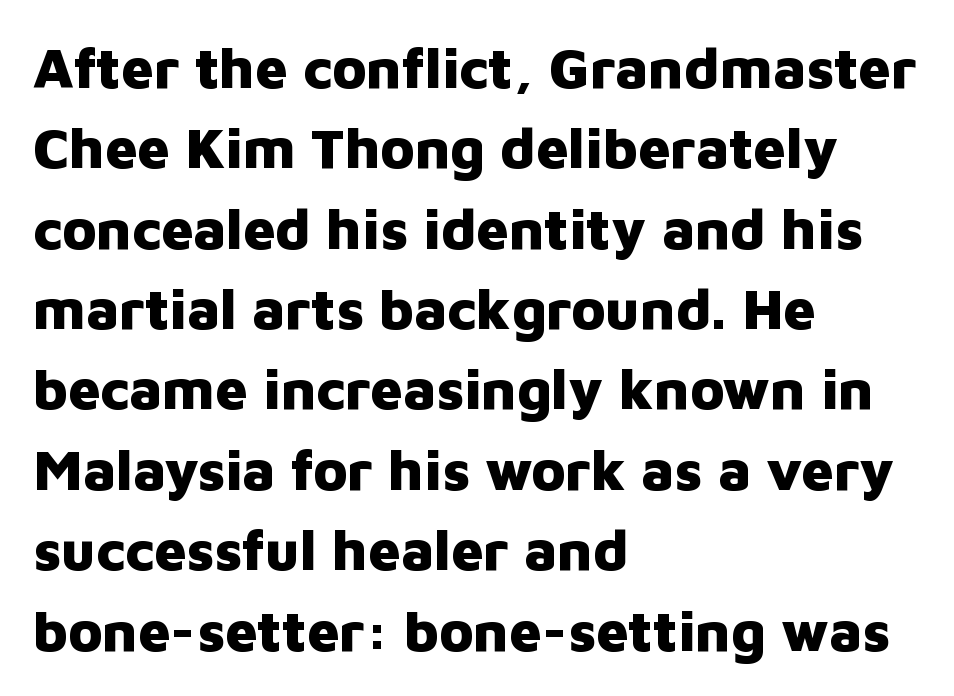
The letters advance in unequal steps, a hallmark of proportional type. Underlining? Definitely not there. The compositor pushed each line to the left boundary. Compared with an ordinary text face, these strokes are far heavier — a full bold. Designer's note — italics off, roman on.
